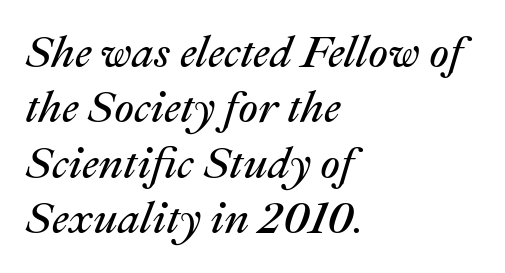
{"italic": "yes", "lean": "right", "slant_degrees": 22, "bold": "no", "weight": "regular", "width": "normal", "stroke_contrast": "medium", "x_height": "medium", "monospaced": "no", "underline": "no", "align": "left", "line_spacing": "normal", "line_spacing_ratio": 1.26, "letter_spacing": "normal", "letter_spacing_em": 0.0, "glyph_px": 44}
